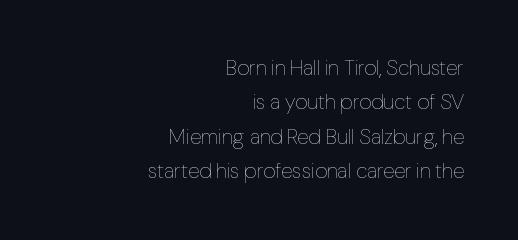
{"italic": "no", "bold": "no", "underline": "no", "align": "right", "line_spacing": "normal", "line_spacing_ratio": 1.64, "letter_spacing": "normal", "letter_spacing_em": 0.0, "glyph_px": 21}
